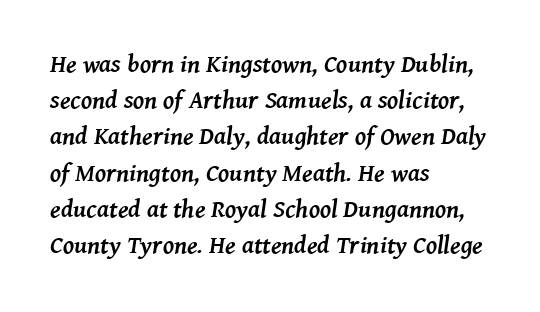
The image shows 25 px bold type, italic (leaning right); set left-aligned, normal line spacing (1.45x), normal letter spacing, not underlined.
